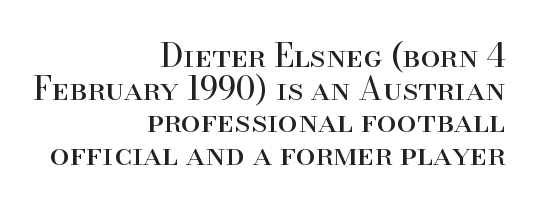
The image shows 32 px regular-weight serif type, upright; set right-aligned, tight line spacing (1.02x), normal letter spacing, not underlined; high stroke contrast and a small x-height.
